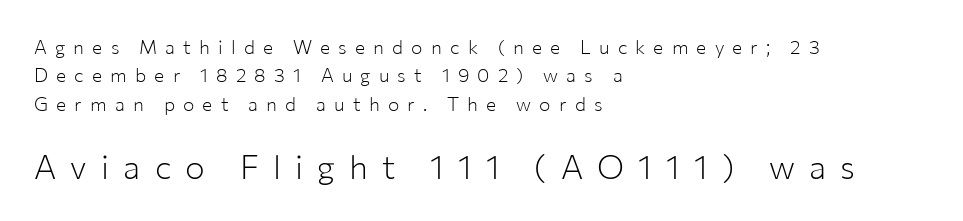
Q: Is the text bold? A: No.
Q: Is the text italic (slanted)? A: No, it is upright.
Q: Is the typeface a serif or a sans-serif typeface? A: Sans-serif.
Q: Is the text underlined? A: No.
Q: How is the paragraph aligned? A: Left-aligned.
Q: Is the spacing between letters normal or unusually wide? A: Unusually wide.
Q: Is the spacing between lines tight, normal or loose? A: Normal.
Q: Which block of text is set in a larger size, the first (top) or the second (bottom)? A: The second (bottom) one.
Q: Width (condensed, normal, or wide)? A: Normal.
Q: Stroke contrast? A: Low.
Q: x-height? A: Medium.
Q: Monospaced? A: No.
